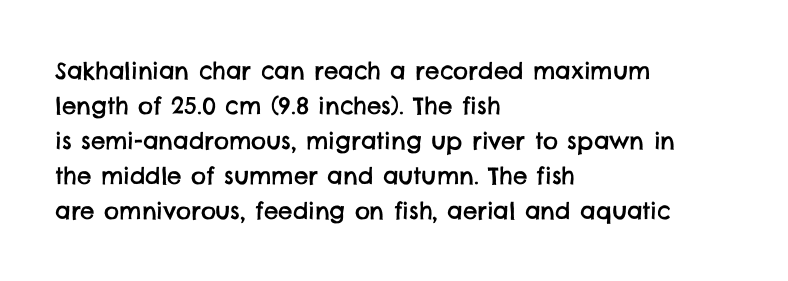
Line starts are locked; line ends wander. Summary of vertical rhythm: regular, with standard interline spacing. What stands out about the letter spacing? Nothing — it is the standard amount. Each row of text sits above clean, open space.
